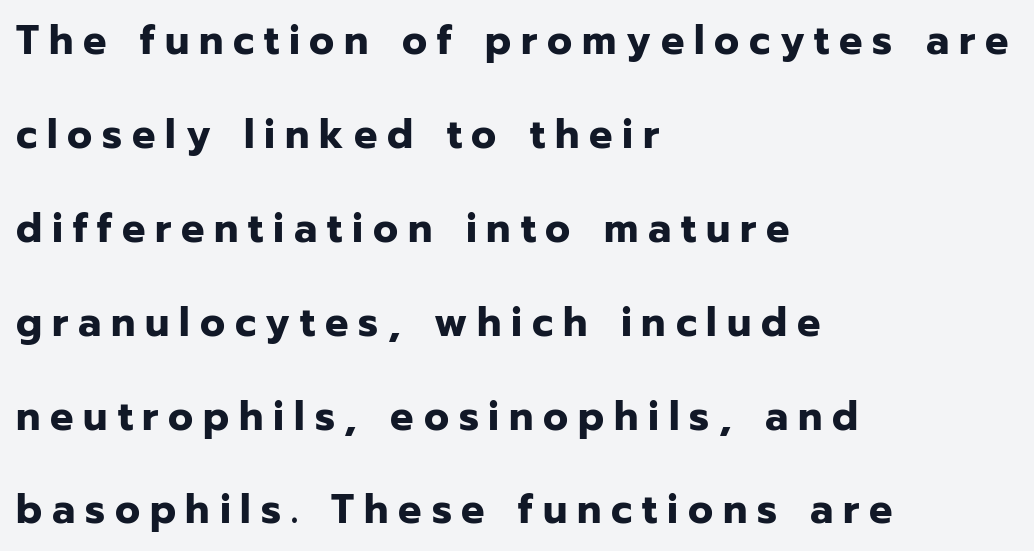
Only glyphs here, with clear space below each row. Do the characters align in a grid? No, the font is proportional. This is roman type, the default non-slanted kind. The glyphs have the mass of a bold cut. Unlike a traditional serif, this face leaves its strokes unadorned.
